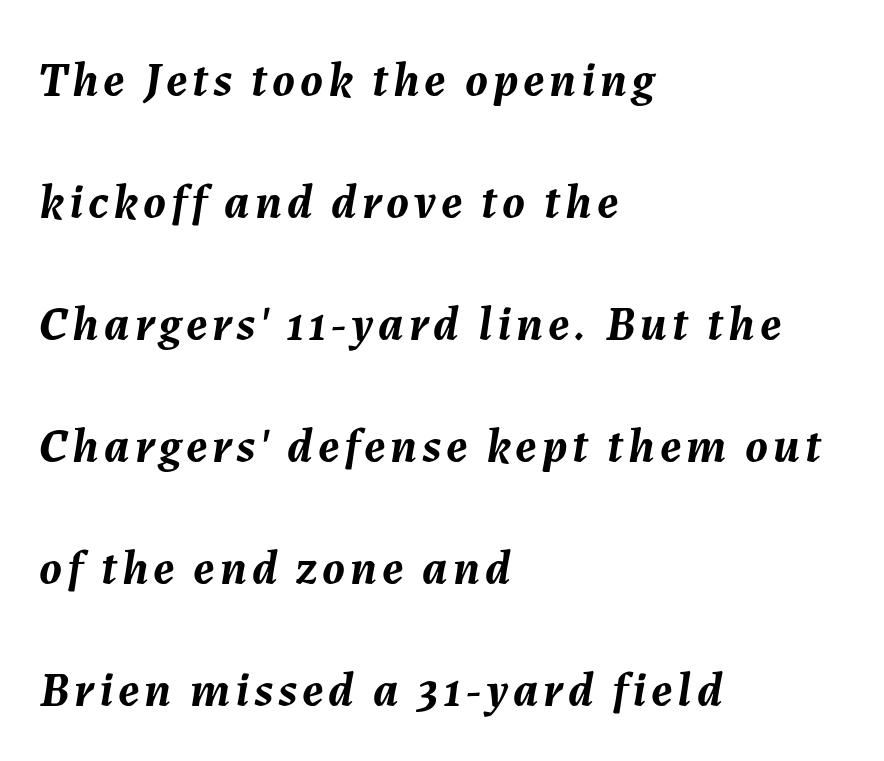
{"italic": "yes", "lean": "right", "slant_degrees": 7, "bold": "yes", "weight": "semibold", "width": "normal", "stroke_contrast": "medium", "x_height": "medium", "monospaced": "no", "underline": "no", "align": "left", "line_spacing": "loose", "line_spacing_ratio": 2.49, "glyph_px": 49}
